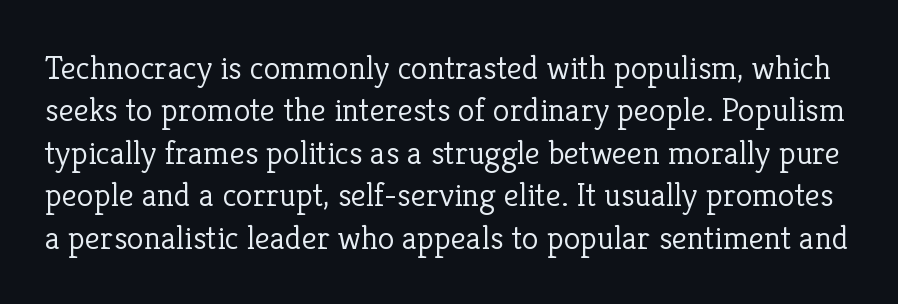
Q: Is the text bold? A: No.
Q: Is the text italic (slanted)? A: No, it is upright.
Q: Is the typeface a serif or a sans-serif typeface? A: Serif.
Q: Is the text underlined? A: No.
Q: Is the spacing between letters normal or unusually wide? A: Normal.
Q: Is the spacing between lines tight, normal or loose? A: Normal.
Q: Width (condensed, normal, or wide)? A: Normal.
Q: Stroke contrast? A: Low.
Q: x-height? A: Medium.
Q: Monospaced? A: No.
